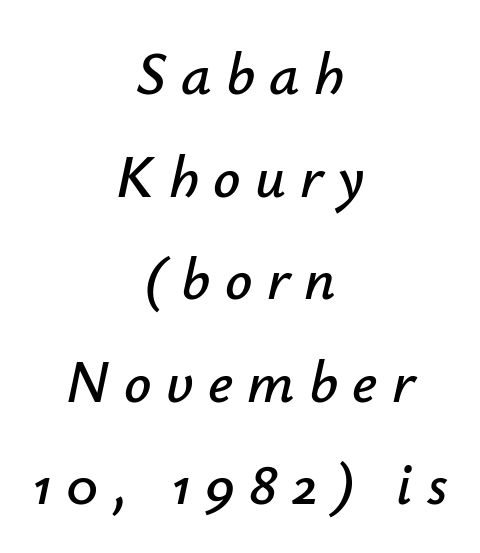
The image shows 60 px text type, italic (leaning right); set centered, line spacing 1.71x, unusually wide letter spacing (+0.24 em), not underlined; low stroke contrast and a small x-height.
